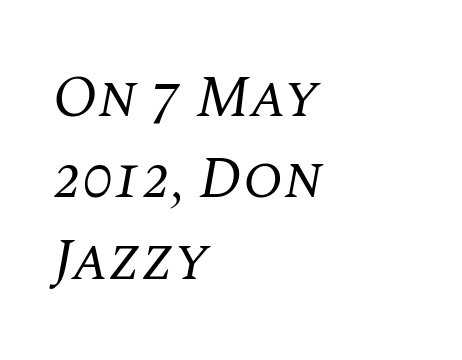
Q: Is the text bold? A: No.
Q: Is the text italic (slanted)? A: Yes, it leans right by about 10 degrees.
Q: Is the typeface a serif or a sans-serif typeface? A: Serif.
Q: Is the text underlined? A: No.
Q: How is the paragraph aligned? A: Left-aligned.
Q: Is the spacing between letters normal or unusually wide? A: Normal.
Q: Is the spacing between lines tight, normal or loose? A: Normal.
Q: Width (condensed, normal, or wide)? A: Normal.
Q: Stroke contrast? A: Medium.
Q: x-height? A: Large.
Q: Monospaced? A: No.
